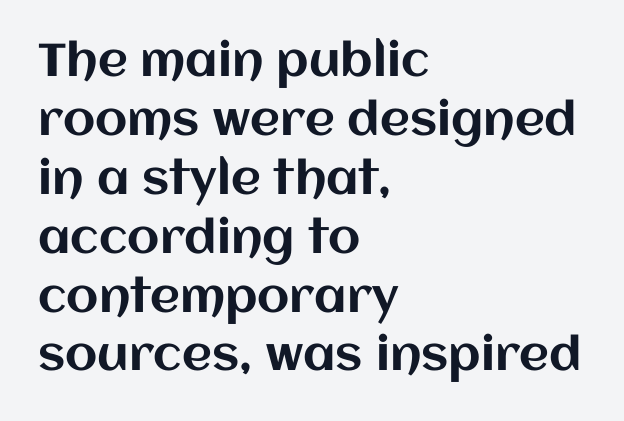
Q: Is the text italic (slanted)? A: No, it is upright.
Q: Is the text underlined? A: No.
Q: How is the paragraph aligned? A: Left-aligned.
Q: Is the spacing between letters normal or unusually wide? A: Normal.
Q: Is the spacing between lines tight, normal or loose? A: Normal.
Q: Width (condensed, normal, or wide)? A: Normal.
Q: Stroke contrast? A: Medium.
Q: x-height? A: Large.
Q: Monospaced? A: No.
